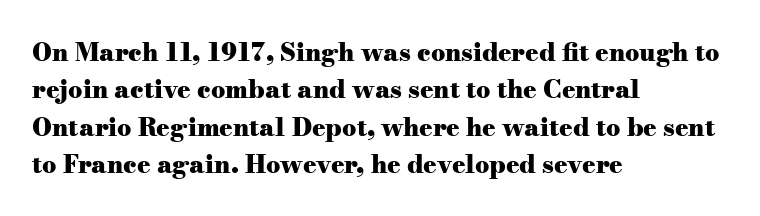
Baseline-to-baseline distance is the conventional proportion of letter height. The typesetter chose a ragged-right arrangement here. The zone under the glyphs is completely vacant. Typesetter's note: full bold, strokes at maximum text heaviness. In terms of posture, this sample is upright. The horizontal fit of the characters is conventional and even.
